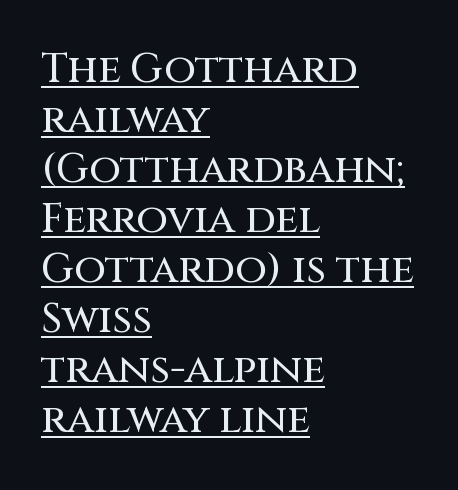
Q: Is the text italic (slanted)? A: No, it is upright.
Q: Is the typeface a serif or a sans-serif typeface? A: Sans-serif.
Q: Is the text underlined? A: Yes.
Q: How is the paragraph aligned? A: Left-aligned.
Q: Is the spacing between letters normal or unusually wide? A: Normal.
Q: Width (condensed, normal, or wide)? A: Normal.
Q: Stroke contrast? A: Medium.
Q: x-height? A: Large.
Q: Monospaced? A: No.
